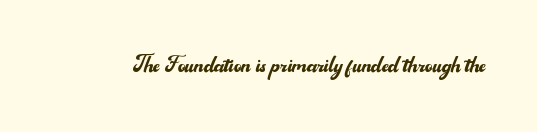
This sample has the flowing, uneven cadence of proportional lettering. Spacing between characters is what you'd get straight out of the box. Stroke mass is kept to a normal reading level or below. The space beneath each line is pristine and unruled. What kind of face is this? One without serifs — a sans.
